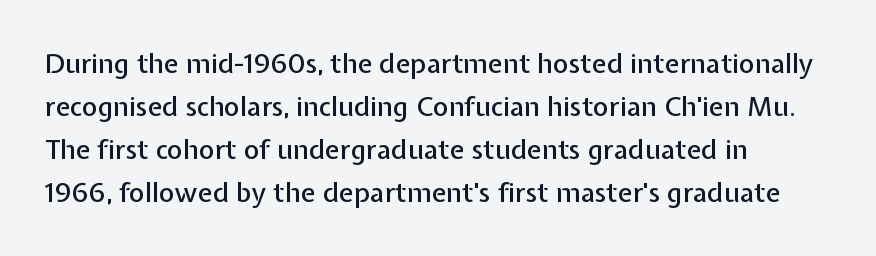
Notice how descenders clear the ascenders below comfortably — that's standard leading. Rendered with straight, roman letterforms. These lines keep a tight, regular rhythm from letter to letter. Only glyphs here, with clear space below each row. Line beginnings align vertically; line endings do not.
